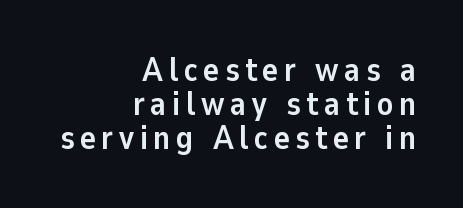
Q: Is the text bold? A: Yes.
Q: Is the text italic (slanted)? A: No, it is upright.
Q: Is the typeface a serif or a sans-serif typeface? A: Sans-serif.
Q: Is the text underlined? A: No.
Q: How is the paragraph aligned? A: Right-aligned.
Q: Is the spacing between lines tight, normal or loose? A: Tight.
Q: Width (condensed, normal, or wide)? A: Normal.
Q: Stroke contrast? A: Low.
Q: x-height? A: Medium.
Q: Monospaced? A: No.
